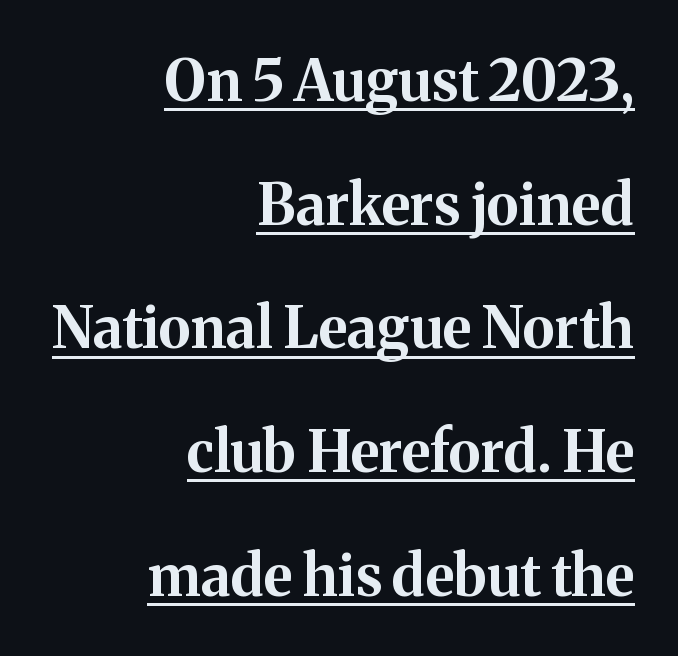
{"serif": "yes", "italic": "no", "bold": "yes", "weight": "bold", "width": "normal", "stroke_contrast": "medium", "x_height": "medium", "monospaced": "no", "underline": "yes", "align": "right", "line_spacing": "loose", "line_spacing_ratio": 2.17, "letter_spacing": "normal", "letter_spacing_em": 0.0, "glyph_px": 57}
